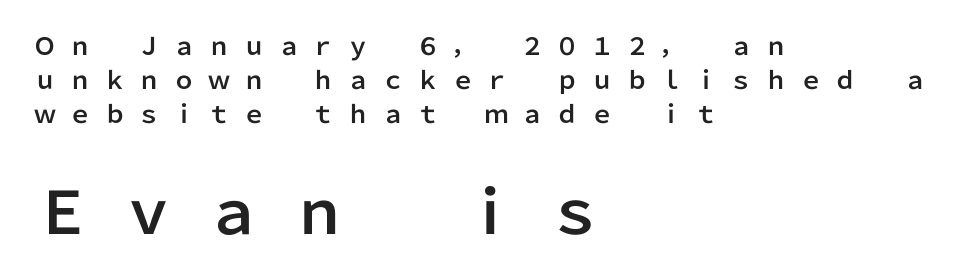
{"serif": "no", "italic": "no", "width": "normal", "stroke_contrast": "low", "x_height": "medium", "monospaced": "no", "underline": "no", "align": "left", "line_spacing": "normal", "line_spacing_ratio": 1.42, "letter_spacing": "wide", "letter_spacing_em": 0.45, "larger_block": "second", "size_ratio": 2.46, "glyph_px": 59}
